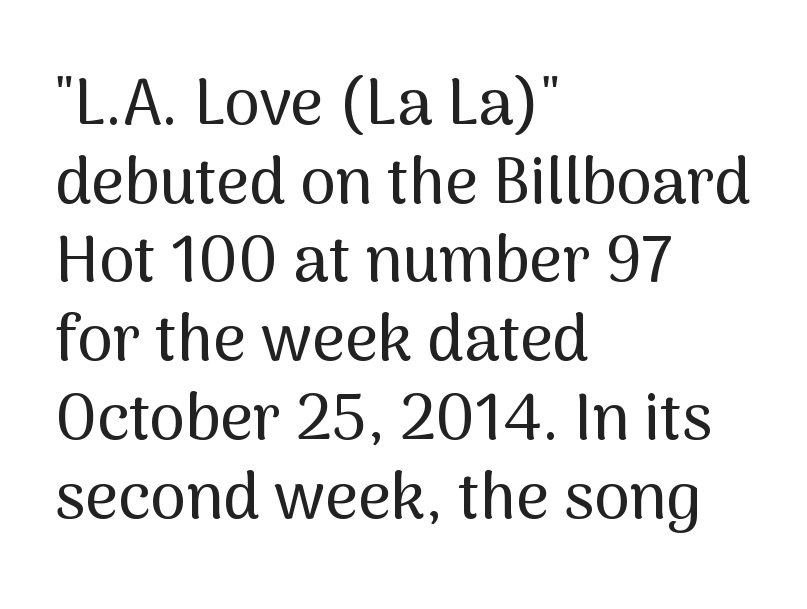
The type family on display is of the sans-serif kind. Each line starts at the same left margin while the right side varies. Spacing verdict: proportional, widths tailored to each character. Ascenders rise straight up at ninety degrees. Observe the ordinary spacing: letters are neighbours, not strangers. Each row of text sits above clean, open space.
